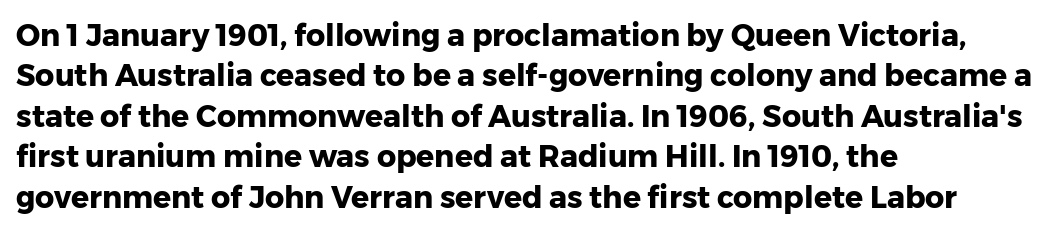
Note: no serifs on the glyphs. Visually the block forms a straight wall on the left and a jagged coastline on the right. Do the characters align in a grid? No, the font is proportional. The strokes are fattened all the way to bold. One glance says typical: line gaps are just what's usual. Rendered with straight, roman letterforms.
